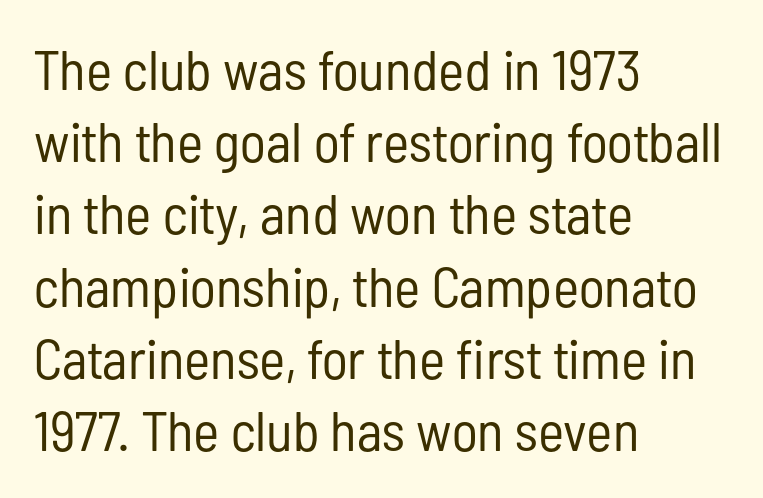
The image shows 56 px regular-weight, condensed sans-serif type, upright; set left-aligned, normal line spacing (1.29x), normal letter spacing, not underlined; low stroke contrast and a medium x-height.
